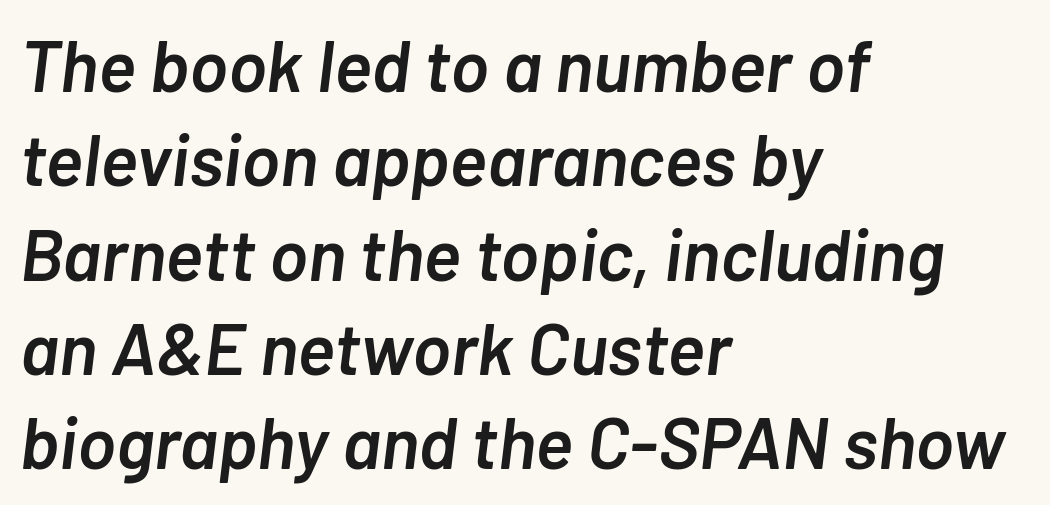
The image shows 72 px semibold type, italic (leaning right); set left-aligned, normal line spacing (1.31x), normal letter spacing, not underlined; low stroke contrast and a medium x-height.
